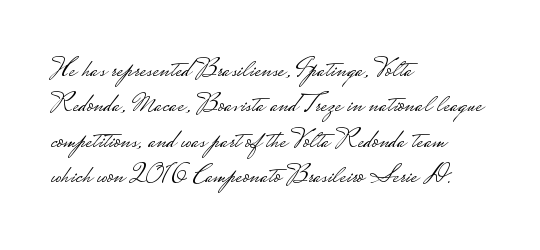
Leftover space on each line is placed entirely after the last word. The string is rendered with underlining switched off. Is this a sans? Yes — the strokes have no serifs. Spacing between characters is what you'd get straight out of the box. This reads as an unemphasized weight, regular at the heaviest.
